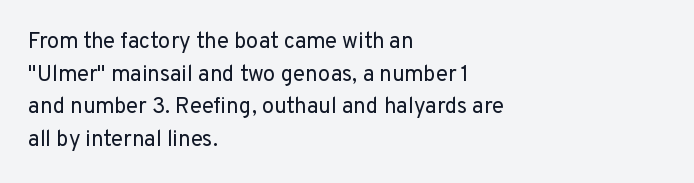
Q: Is the text bold? A: No.
Q: Is the text italic (slanted)? A: No, it is upright.
Q: Is the text underlined? A: No.
Q: How is the paragraph aligned? A: Left-aligned.
Q: Is the spacing between letters normal or unusually wide? A: Normal.
Q: Is the spacing between lines tight, normal or loose? A: Normal.
